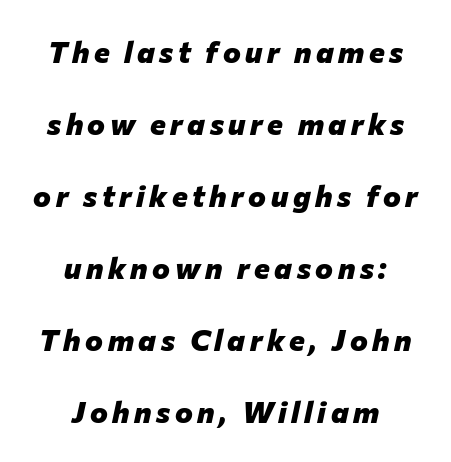
The text block is weighted toward neither margin, spreading evenly from the middle. Leading is clearly above the norm, producing a sparse column. Unmarked baselines from the first word to the last. The face used here is proportionally spaced, like ordinary book or web type. Style check: oblique.
